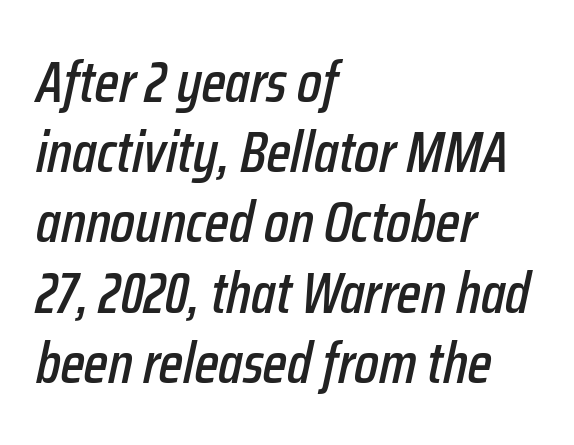
The image shows 58 px condensed type, italic (leaning right); set left-aligned, line spacing 1.21x, normal letter spacing, not underlined; low stroke contrast and a medium x-height.
